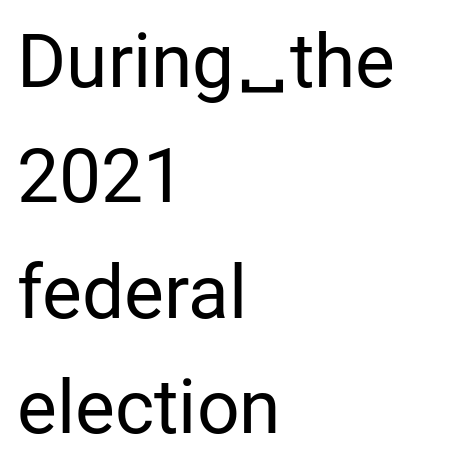
Each word holds together tightly as a unit, with standard inter-letter gaps. Underline: absent. Serifs: no, the terminals of the letterforms are clean. Nope, not italic — everything's standing straight. Line spacing here is normal.
